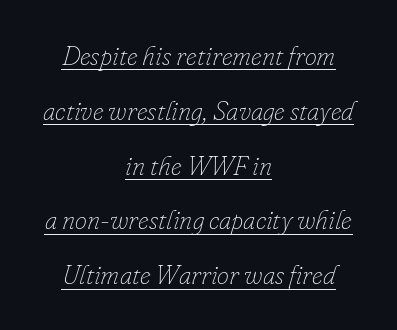
The words here are underlined. The letterforms sit at book weight or below. The specimen reads as italic at a glance. Observe the ordinary spacing: letters are neighbours, not strangers. Vertical spacing — loose.
